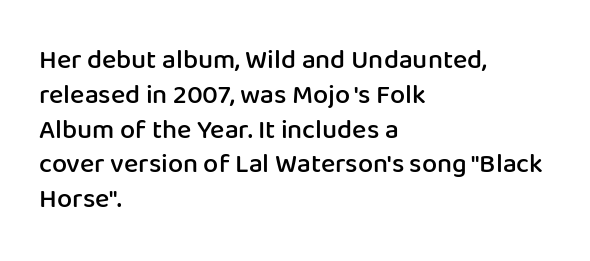
The image shows 27 px text type, upright; set left-aligned, normal line spacing (1.29x), normal letter spacing, not underlined.
